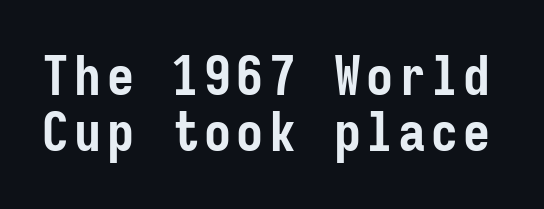
Q: Is the text bold? A: Yes.
Q: Is the text italic (slanted)? A: No, it is upright.
Q: Is the typeface a serif or a sans-serif typeface? A: Sans-serif.
Q: Is the text underlined? A: No.
Q: Is the spacing between lines tight, normal or loose? A: Tight.
Q: Width (condensed, normal, or wide)? A: Condensed.
Q: Stroke contrast? A: Low.
Q: x-height? A: Medium.
Q: Monospaced? A: Yes.
